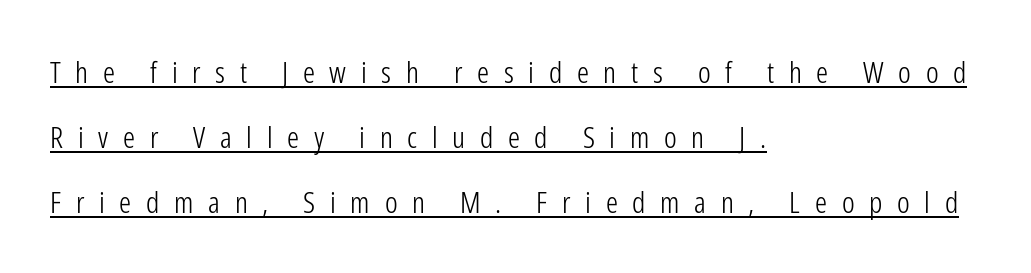
Q: Is the text bold? A: No.
Q: Is the text italic (slanted)? A: No, it is upright.
Q: Is the typeface a serif or a sans-serif typeface? A: Sans-serif.
Q: Is the text underlined? A: Yes.
Q: How is the paragraph aligned? A: Left-aligned.
Q: Is the spacing between letters normal or unusually wide? A: Unusually wide.
Q: Is the spacing between lines tight, normal or loose? A: Loose.
Q: Width (condensed, normal, or wide)? A: Condensed.
Q: Stroke contrast? A: Low.
Q: x-height? A: Medium.
Q: Monospaced? A: No.
